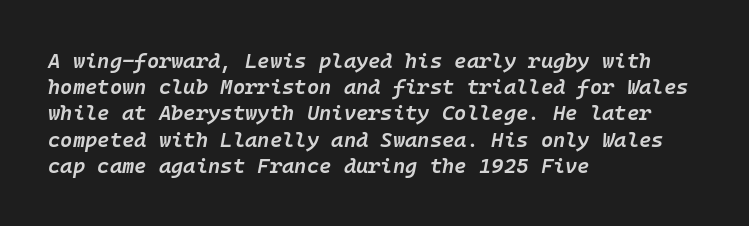
Style check: oblique. Quick note: interline space is typical. Typographic density is moderately raised because the face is semibold. The tracking reads as untouched default to a designer's eye. The zone under the glyphs is completely vacant. The rendering anchors every line to the left-hand side.
